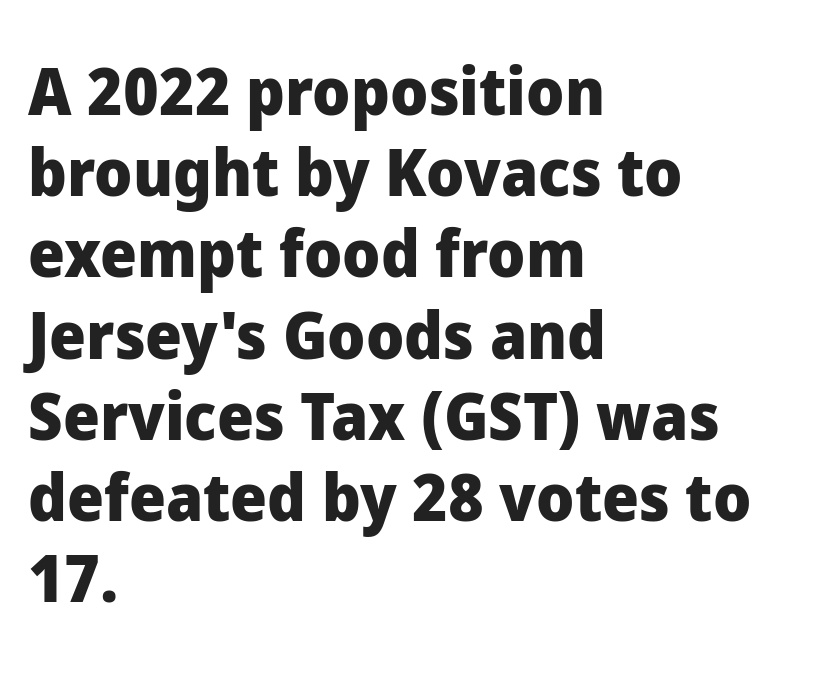
Q: Is the text bold? A: Yes.
Q: Is the text italic (slanted)? A: No, it is upright.
Q: Is the typeface a serif or a sans-serif typeface? A: Sans-serif.
Q: Is the text underlined? A: No.
Q: How is the paragraph aligned? A: Left-aligned.
Q: Is the spacing between letters normal or unusually wide? A: Normal.
Q: Is the spacing between lines tight, normal or loose? A: Normal.
Q: Width (condensed, normal, or wide)? A: Normal.
Q: Stroke contrast? A: Low.
Q: x-height? A: Medium.
Q: Monospaced? A: No.
